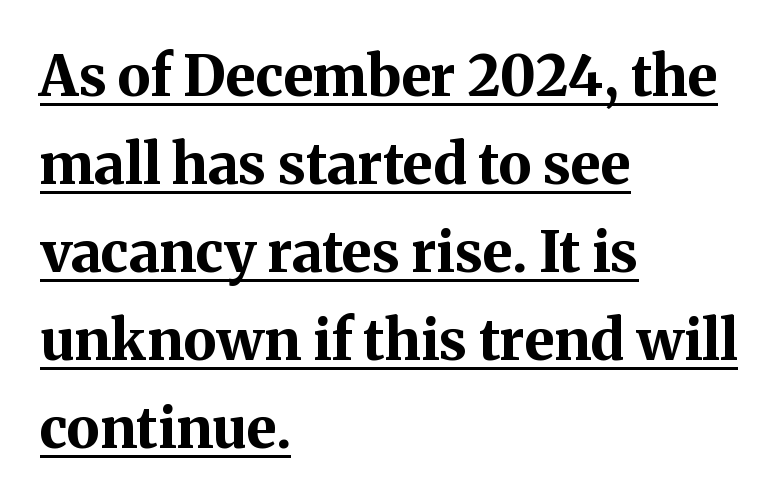
{"serif": "yes", "italic": "no", "bold": "yes", "weight": "bold", "width": "normal", "stroke_contrast": "medium", "x_height": "medium", "monospaced": "no", "underline": "yes", "align": "left", "line_spacing": "normal", "line_spacing_ratio": 1.57, "letter_spacing": "normal", "letter_spacing_em": 0.0, "glyph_px": 56}
